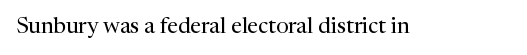
Q: Is the text bold? A: No.
Q: Is the text italic (slanted)? A: No, it is upright.
Q: Is the text underlined? A: No.
Q: Is the spacing between letters normal or unusually wide? A: Normal.
